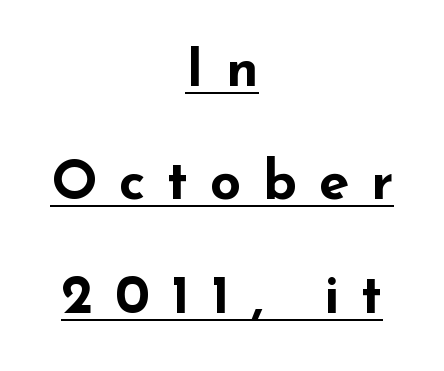
Leftover space on each line is divided equally before and after the words. Caption: expanded tracking, letters set apart. How heavy is the stroke? Heavy — this is a bold. Students, observe: this is what heavily led, spacious text looks like.
